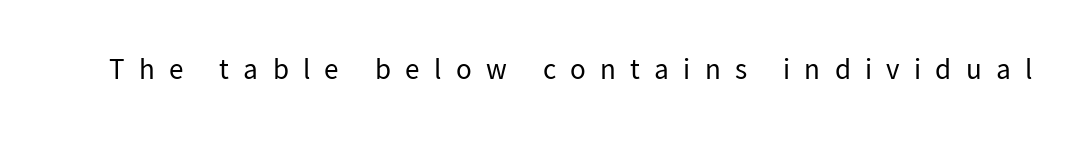
Q: Is the text bold? A: No.
Q: Is the text italic (slanted)? A: No, it is upright.
Q: Is the typeface a serif or a sans-serif typeface? A: Sans-serif.
Q: Is the text underlined? A: No.
Q: Is the spacing between letters normal or unusually wide? A: Unusually wide.
Q: Width (condensed, normal, or wide)? A: Normal.
Q: Stroke contrast? A: Low.
Q: x-height? A: Medium.
Q: Monospaced? A: No.
